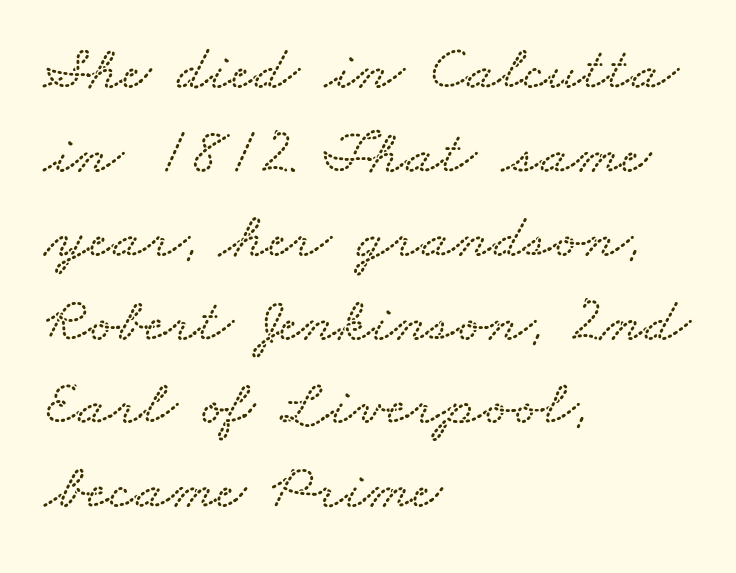
{"width": "wide", "stroke_contrast": "low", "x_height": "small", "monospaced": "no", "underline": "no", "align": "left", "line_spacing": "normal", "line_spacing_ratio": 1.31, "letter_spacing": "normal", "letter_spacing_em": 0.0, "glyph_px": 64}
